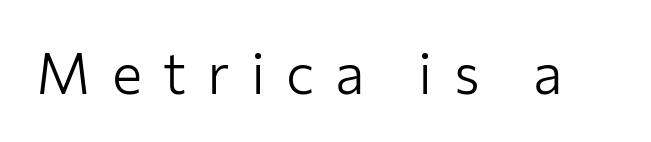
Q: Is the text bold? A: No.
Q: Is the text italic (slanted)? A: No, it is upright.
Q: Is the typeface a serif or a sans-serif typeface? A: Sans-serif.
Q: Is the text underlined? A: No.
Q: Is the spacing between letters normal or unusually wide? A: Unusually wide.
Q: Width (condensed, normal, or wide)? A: Normal.
Q: Stroke contrast? A: Low.
Q: x-height? A: Medium.
Q: Monospaced? A: No.
